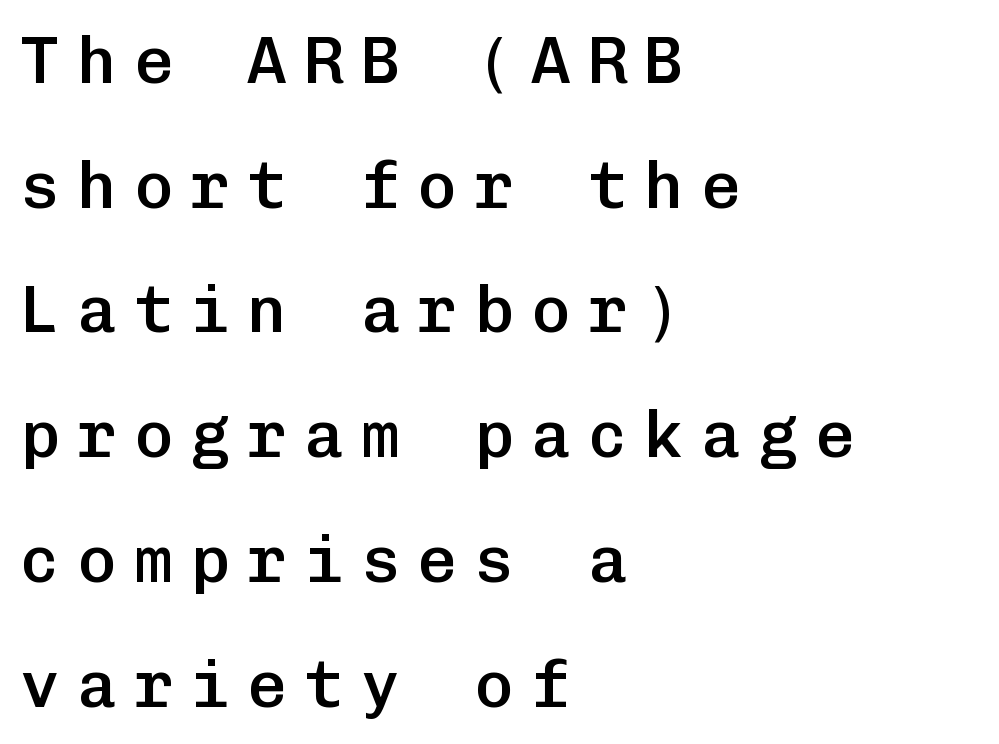
The image shows 66 px semibold sans-serif type, upright, monospaced; set left-aligned, line spacing 1.89x, unusually wide letter spacing (+0.26 em), not underlined; low stroke contrast and a medium x-height.
